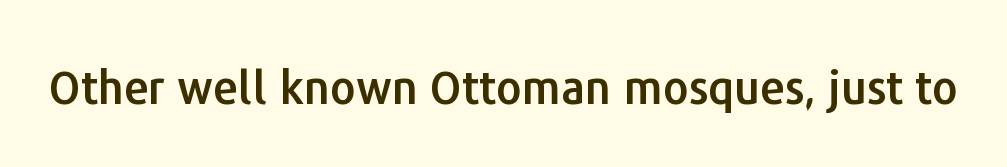
Examine the stroke ends and you'll find no serifs. The letters sit at their default tracking, neither squeezed nor spread. A typesetter would call this proportional, since set widths differ per character. Vertical strokes here are truly vertical. Underlining? Definitely not there.
